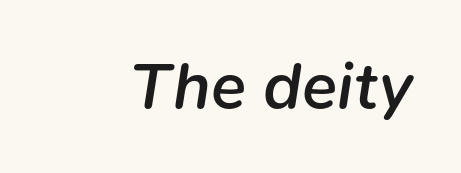
The image shows 65 px semibold type, italic (leaning right); set normal letter spacing, not underlined; low stroke contrast and a medium x-height.
